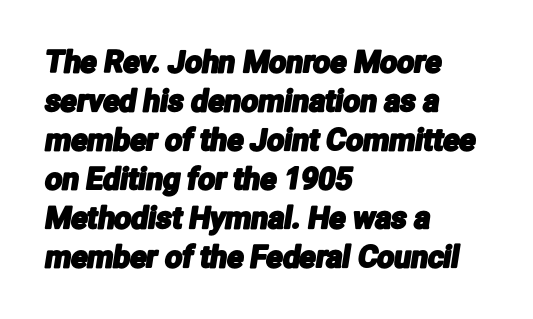
Q: Is the typeface a serif or a sans-serif typeface? A: Sans-serif.
Q: Is the text underlined? A: No.
Q: How is the paragraph aligned? A: Left-aligned.
Q: Is the spacing between letters normal or unusually wide? A: Normal.
Q: Is the spacing between lines tight, normal or loose? A: Normal.
Q: Width (condensed, normal, or wide)? A: Condensed.
Q: Stroke contrast? A: Low.
Q: x-height? A: Medium.
Q: Monospaced? A: No.
